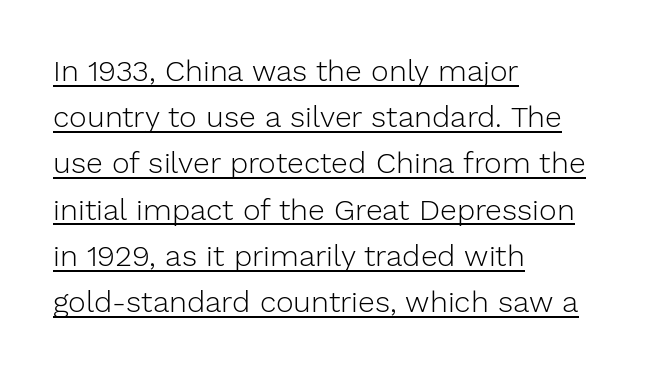
The compositor pushed each line to the left boundary. Honestly, the row spacing looks completely unremarkable. Posture: vertical. Stroke thickness stays within the range of a standard reading face or lighter.
